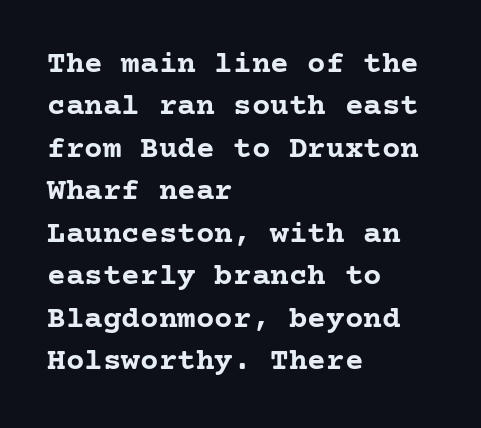
Plain, unruled lines of type. Vertical spacing — default. Quick note: not italic, upright. Typesetter's note: full bold, strokes at maximum text heaviness.
